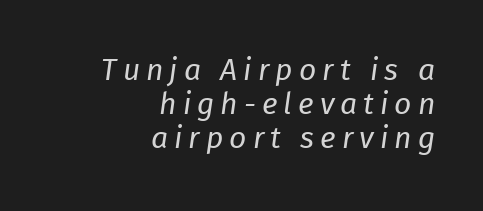
The image shows 30 px regular-weight type, italic (leaning right); set right-aligned, tight line spacing (1.13x), unusually wide letter spacing (+0.2 em), not underlined; low stroke contrast and a medium x-height.
